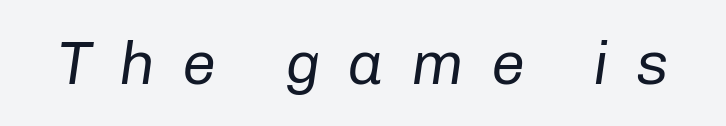
{"italic": "yes", "lean": "right", "slant_degrees": 8, "bold": "no", "weight": "regular", "width": "normal", "stroke_contrast": "low", "x_height": "medium", "monospaced": "no", "underline": "no", "letter_spacing": "wide", "letter_spacing_em": 0.44, "glyph_px": 61}
